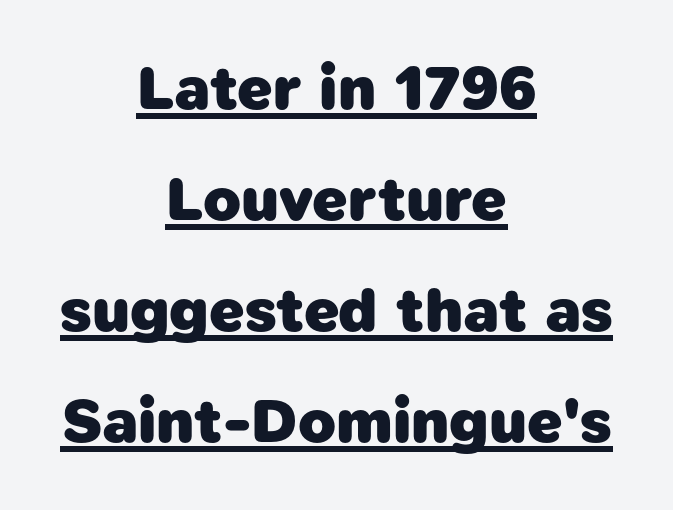
{"serif": "no", "bold": "yes", "weight": "heavy", "width": "normal", "stroke_contrast": "low", "x_height": "medium", "monospaced": "no", "underline": "yes", "align": "center", "line_spacing_ratio": 1.79, "letter_spacing": "normal", "letter_spacing_em": 0.0, "glyph_px": 62}
